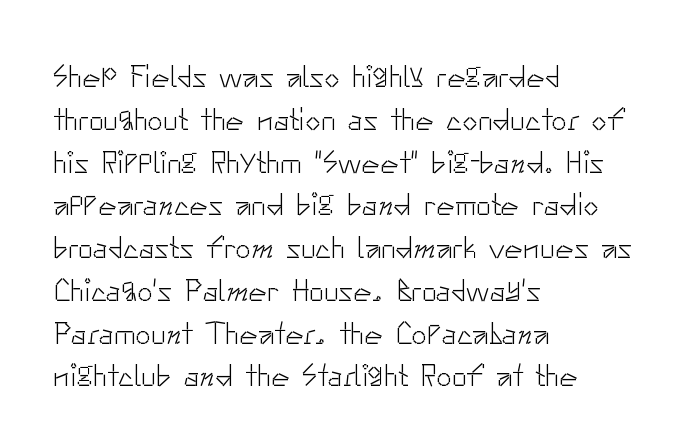
{"serif": "no", "italic": "no", "bold": "no", "weight": "light", "width": "normal", "stroke_contrast": "low", "x_height": "small", "monospaced": "no", "underline": "no", "align": "left", "line_spacing": "normal", "line_spacing_ratio": 1.38, "letter_spacing": "normal", "letter_spacing_em": 0.0, "glyph_px": 31}
